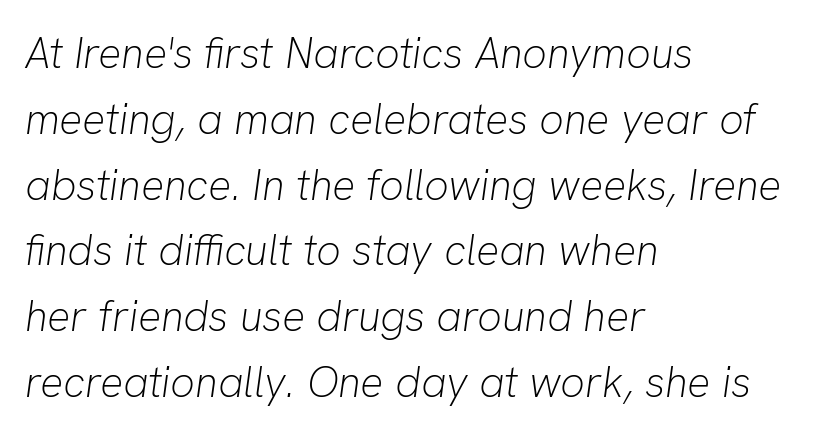
Q: Is the text bold? A: No.
Q: Is the text italic (slanted)? A: Yes, it leans right by about 8 degrees.
Q: Is the text underlined? A: No.
Q: How is the paragraph aligned? A: Left-aligned.
Q: Is the spacing between letters normal or unusually wide? A: Normal.
Q: Is the spacing between lines tight, normal or loose? A: Normal.
Q: Width (condensed, normal, or wide)? A: Normal.
Q: Stroke contrast? A: Low.
Q: x-height? A: Medium.
Q: Monospaced? A: No.
